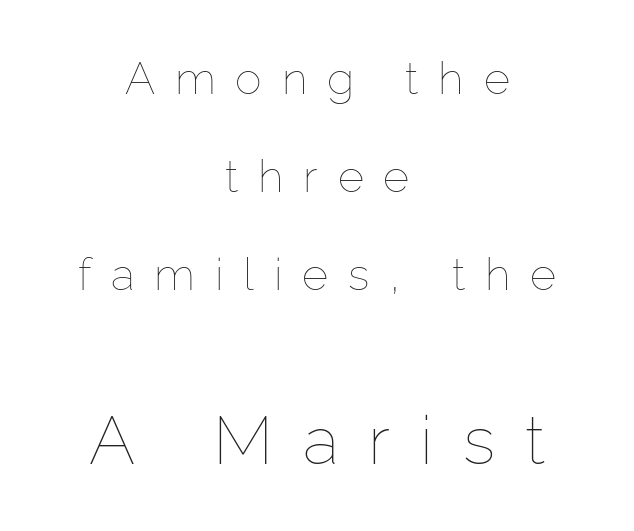
The image shows 68 px thin type, upright; set centered, loose line spacing (2.18x), unusually wide letter spacing (+0.44 em), not underlined; the second (bottom) block is 1.51x larger; low stroke contrast and a medium x-height.
